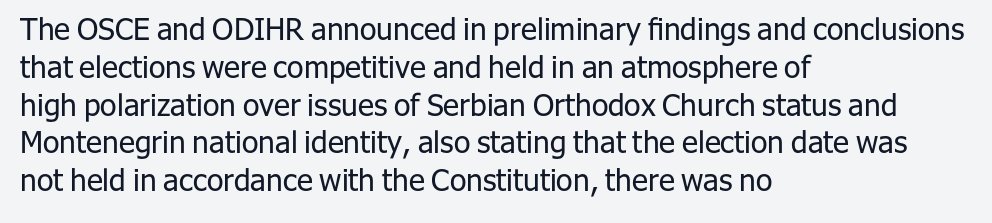
{"serif": "no", "italic": "no", "bold": "no", "weight": "regular", "width": "normal", "stroke_contrast": "low", "x_height": "medium", "monospaced": "no", "underline": "no", "align": "left", "line_spacing": "normal", "line_spacing_ratio": 1.26, "letter_spacing": "normal", "letter_spacing_em": 0.0, "glyph_px": 30}
